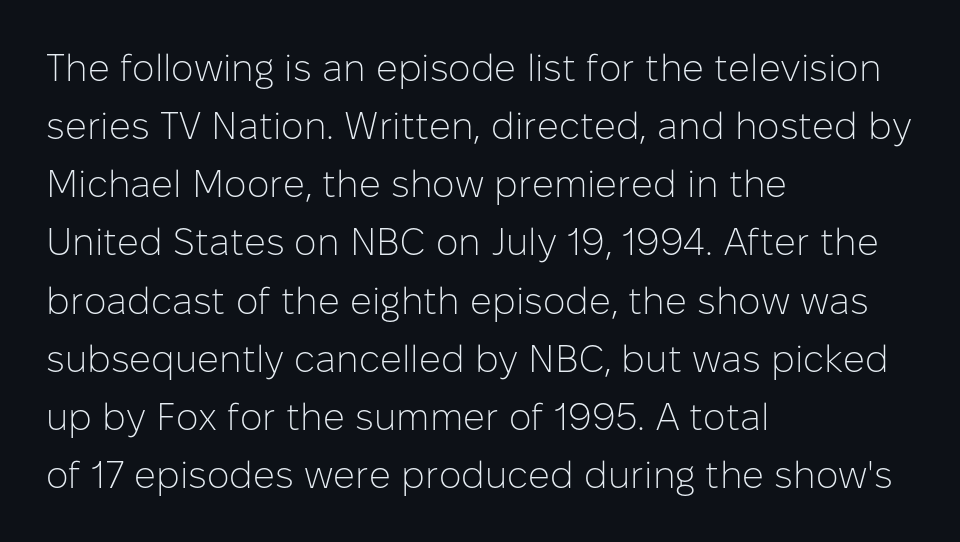
{"serif": "no", "italic": "no", "bold": "no", "weight": "light", "width": "normal", "stroke_contrast": "low", "x_height": "medium", "monospaced": "no", "underline": "no", "align": "left", "line_spacing": "normal", "line_spacing_ratio": 1.53, "letter_spacing": "normal", "letter_spacing_em": 0.0, "glyph_px": 38}
